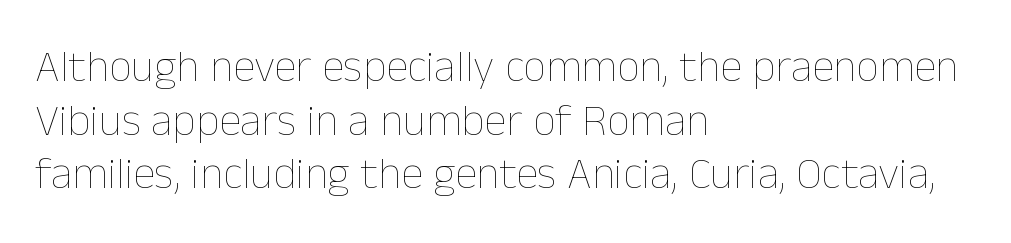
Q: Is the text bold? A: No.
Q: Is the text italic (slanted)? A: No, it is upright.
Q: Is the text underlined? A: No.
Q: How is the paragraph aligned? A: Left-aligned.
Q: Is the spacing between letters normal or unusually wide? A: Normal.
Q: Width (condensed, normal, or wide)? A: Normal.
Q: Stroke contrast? A: Low.
Q: x-height? A: Medium.
Q: Monospaced? A: No.
